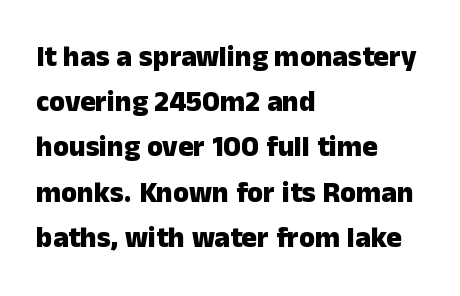
{"serif": "no", "italic": "no", "bold": "yes", "weight": "heavy", "width": "normal", "stroke_contrast": "low", "x_height": "medium", "monospaced": "no", "underline": "no", "align": "left", "line_spacing": "normal", "line_spacing_ratio": 1.56, "letter_spacing": "normal", "letter_spacing_em": 0.0, "glyph_px": 29}
